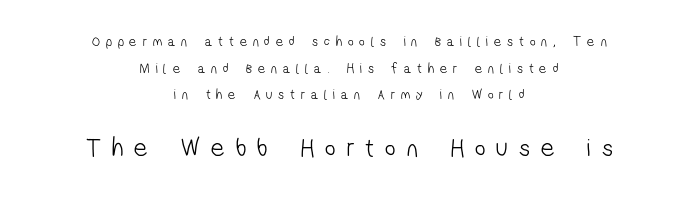
Q: Is the text bold? A: No.
Q: Is the text underlined? A: No.
Q: How is the paragraph aligned? A: Centered.
Q: Is the spacing between letters normal or unusually wide? A: Unusually wide.
Q: Is the spacing between lines tight, normal or loose? A: Loose.
Q: Which block of text is set in a larger size, the first (top) or the second (bottom)? A: The second (bottom) one.
